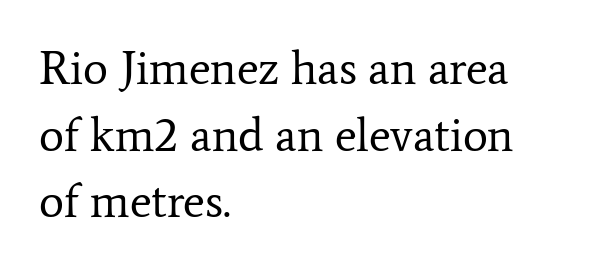
The specimen reads as upright at a glance. There is no visible air inserted between adjacent glyphs. Each stroke keeps to a modest, everyday thickness or less. Looks like regular typesetting: each glyph gets only the width it needs.
